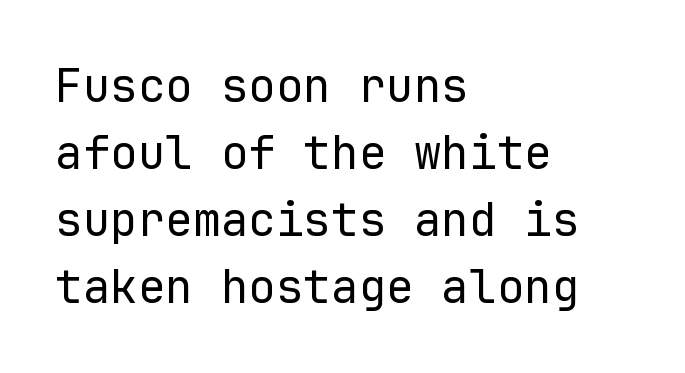
{"serif": "no", "italic": "no", "bold": "no", "weight": "regular", "width": "normal", "stroke_contrast": "low", "x_height": "medium", "monospaced": "yes", "underline": "no", "align": "left", "line_spacing": "normal", "line_spacing_ratio": 1.46, "letter_spacing": "normal", "letter_spacing_em": 0.0, "glyph_px": 46}
